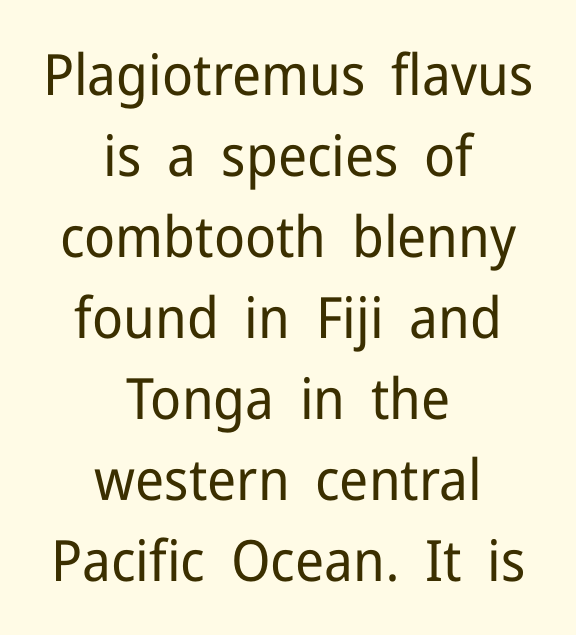
Notice how descenders clear the ascenders below comfortably — that's standard leading. Serifs: no, the terminals of the letterforms are clean. Students, note that the glyphs here touch the page at normal intervals. Do the characters align in a grid? No, the font is proportional.
